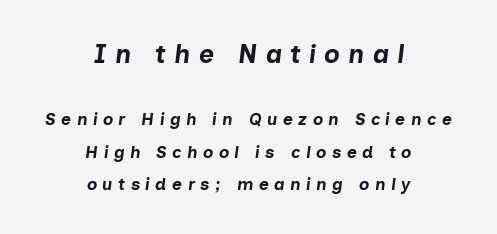
{"italic": "yes", "lean": "right", "slant_degrees": 7, "bold": "yes", "underline": "no", "align": "center", "line_spacing": "loose", "line_spacing_ratio": 1.91, "letter_spacing": "wide", "letter_spacing_em": 0.32, "larger_block": "first", "size_ratio": 1.53, "glyph_px": 26}
